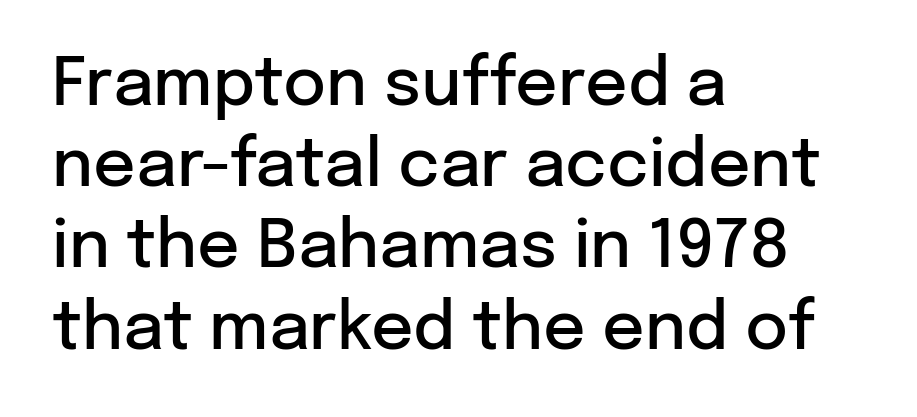
{"serif": "no", "italic": "no", "bold": "semi", "weight": "semibold", "width": "normal", "stroke_contrast": "low", "x_height": "medium", "monospaced": "no", "underline": "no", "align": "left", "line_spacing_ratio": 1.23, "letter_spacing": "normal", "letter_spacing_em": 0.0, "glyph_px": 66}
